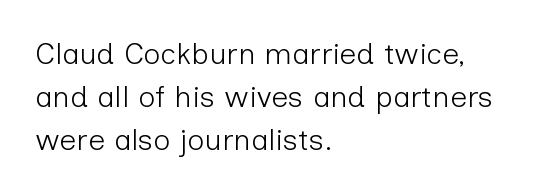
{"serif": "no", "italic": "no", "bold": "no", "weight": "light", "width": "normal", "stroke_contrast": "low", "x_height": "medium", "monospaced": "no", "underline": "no", "align": "left", "line_spacing": "normal", "line_spacing_ratio": 1.43, "letter_spacing": "normal", "letter_spacing_em": 0.0, "glyph_px": 30}
